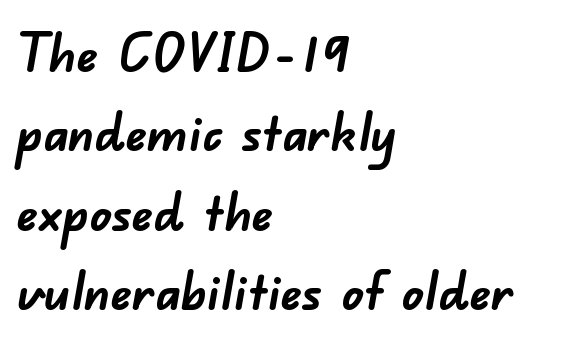
The image shows 53 px semibold sans-serif type; set left-aligned, normal line spacing (1.5x), normal letter spacing, not underlined; low stroke contrast and a small x-height.
